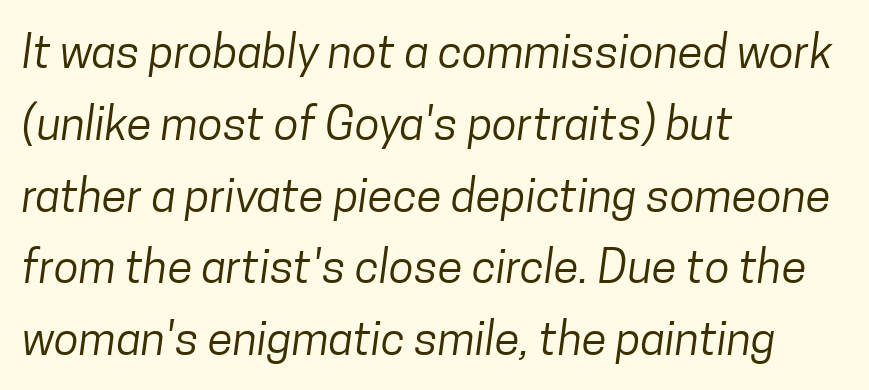
Q: Is the text bold? A: No.
Q: Is the typeface a serif or a sans-serif typeface? A: Sans-serif.
Q: Is the text underlined? A: No.
Q: How is the paragraph aligned? A: Left-aligned.
Q: Is the spacing between letters normal or unusually wide? A: Normal.
Q: Is the spacing between lines tight, normal or loose? A: Normal.
Q: Width (condensed, normal, or wide)? A: Condensed.
Q: Stroke contrast? A: Low.
Q: x-height? A: Medium.
Q: Monospaced? A: No.
